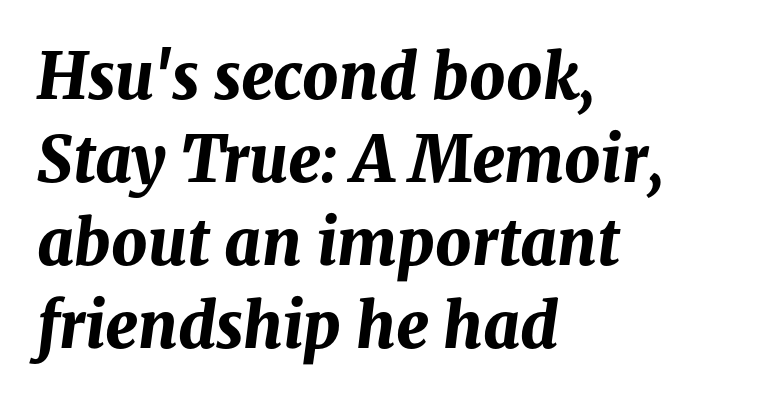
The image shows 63 px bold type, italic (leaning right); set left-aligned, normal line spacing (1.32x), normal letter spacing, not underlined; medium stroke contrast and a medium x-height.
